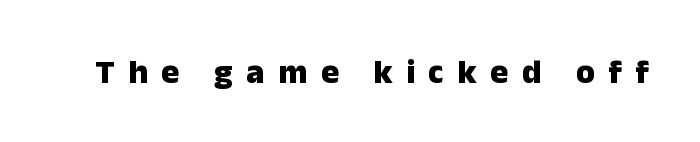
This sample has the flowing, uneven cadence of proportional lettering. You can tell from the bare stems that sans-serif type was used. Observe the wide spacing: letters keep a clear distance from each other. The passage shown is not underscored anywhere. A typesetter would mark this as roman, not italic.
